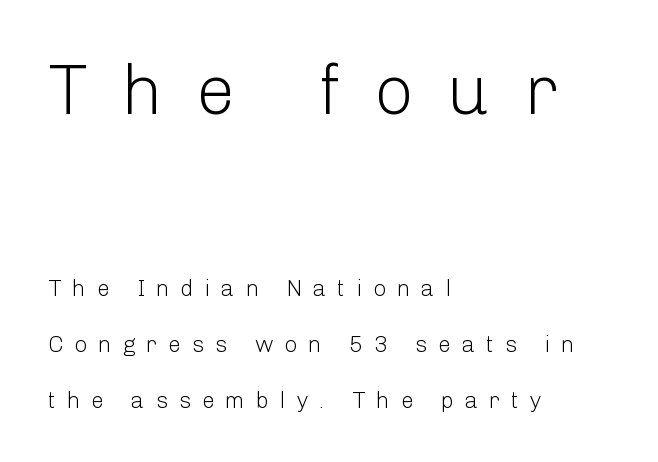
The image shows 70 px light sans-serif type, upright; set left-aligned, loose line spacing (2.43x), unusually wide letter spacing (+0.47 em), not underlined; the first (top) block is 3.04x larger; low stroke contrast and a medium x-height.
